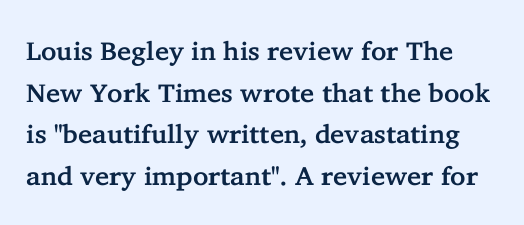
In terms of posture, this sample is upright. The space between consecutive lines is moderate. The passage shown is not underscored anywhere. Characters follow at the spacing the type designer built in.
